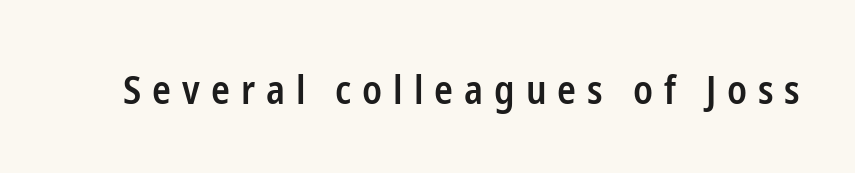
The image shows 39 px semibold, condensed sans-serif type, upright; set unusually wide letter spacing (+0.28 em), not underlined; low stroke contrast and a medium x-height.
